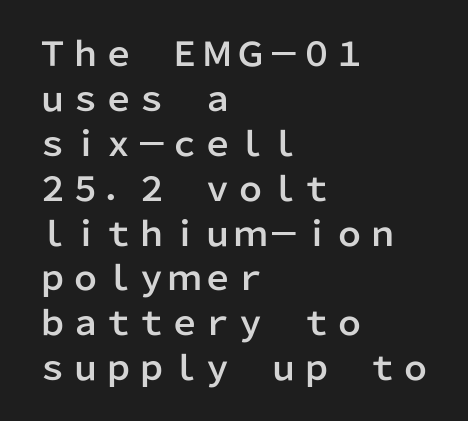
{"serif": "no", "italic": "no", "width": "normal", "stroke_contrast": "low", "x_height": "medium", "monospaced": "no", "underline": "no", "align": "left", "line_spacing": "normal", "line_spacing_ratio": 1.36, "letter_spacing": "normal", "letter_spacing_em": 0.0, "glyph_px": 33}
